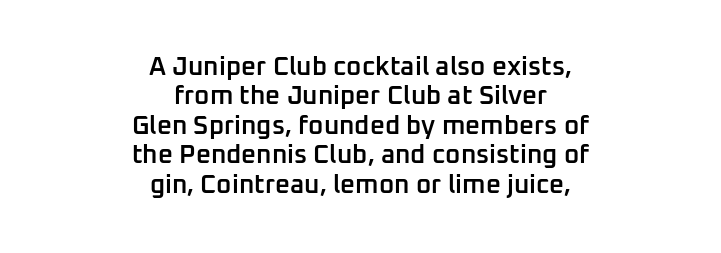
A typesetter would mark this as roman, not italic. Students, this is semibold: more ink than regular, less than bold. Does the copy run flush right? No — it is centered line by line. How are the letters spaced? Ordinarily, with no added tracking. The lines are packed closely together with very little leading.
